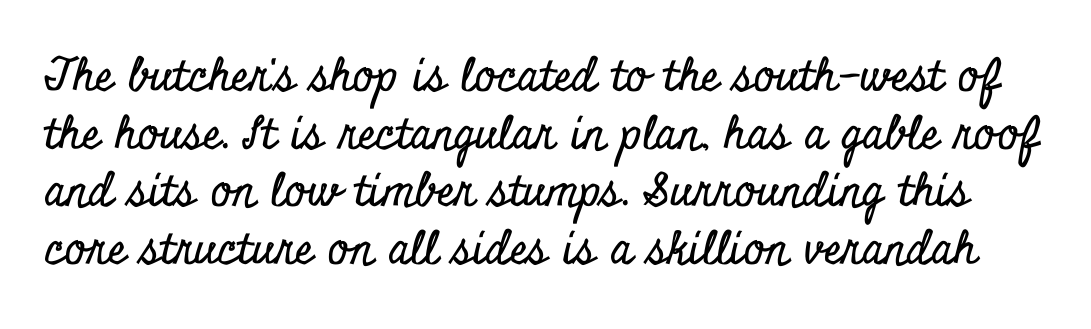
Q: Is the text italic (slanted)? A: Yes.
Q: Is the typeface a serif or a sans-serif typeface? A: Serif.
Q: Is the text underlined? A: No.
Q: Is the spacing between letters normal or unusually wide? A: Normal.
Q: Is the spacing between lines tight, normal or loose? A: Normal.
Q: Width (condensed, normal, or wide)? A: Condensed.
Q: Stroke contrast? A: Low.
Q: x-height? A: Small.
Q: Monospaced? A: No.
